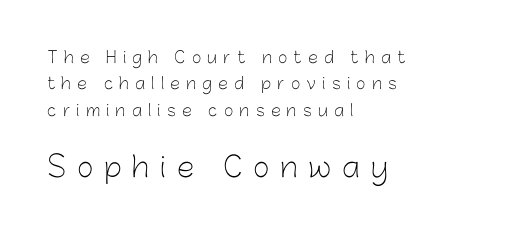
The image shows 28 px light sans-serif type, upright; set left-aligned, normal line spacing (1.65x), unusually wide letter spacing (+0.4 em), not underlined; the second (bottom) block is 1.75x larger; low stroke contrast and a medium x-height.
